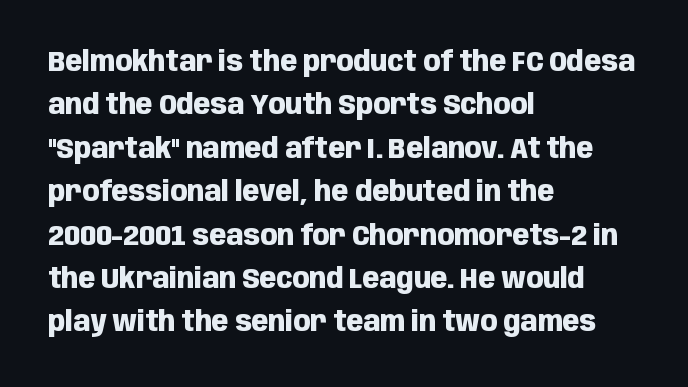
The image shows 28 px heavy, condensed sans-serif type, upright; set left-aligned, normal line spacing (1.55x), normal letter spacing, not underlined; low stroke contrast and a large x-height.
